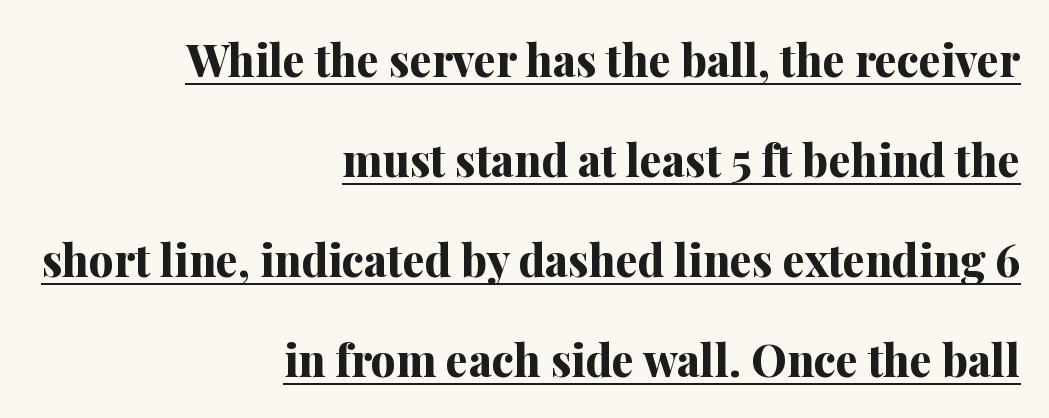
Q: Is the text bold? A: Yes.
Q: Is the text italic (slanted)? A: No, it is upright.
Q: Is the typeface a serif or a sans-serif typeface? A: Serif.
Q: Is the text underlined? A: Yes.
Q: How is the paragraph aligned? A: Right-aligned.
Q: Is the spacing between letters normal or unusually wide? A: Normal.
Q: Is the spacing between lines tight, normal or loose? A: Loose.
Q: Width (condensed, normal, or wide)? A: Normal.
Q: Stroke contrast? A: Medium.
Q: x-height? A: Medium.
Q: Monospaced? A: No.
